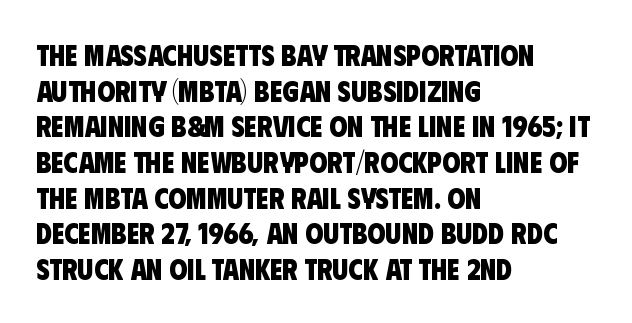
{"serif": "no", "bold": "yes", "weight": "heavy", "width": "condensed", "stroke_contrast": "low", "x_height": "large", "monospaced": "no", "underline": "no", "align": "left", "line_spacing_ratio": 1.23, "letter_spacing": "normal", "letter_spacing_em": 0.0, "glyph_px": 29}
